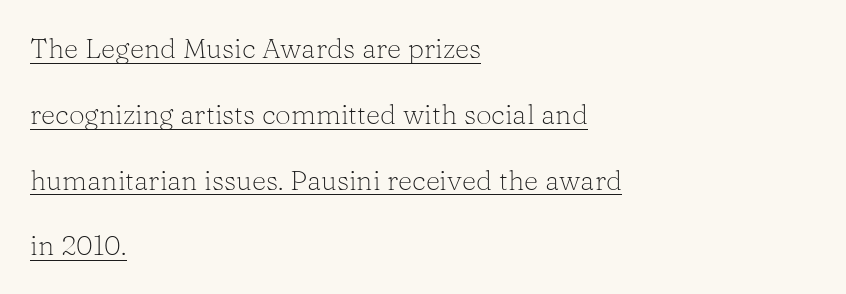
In terms of leading, this rendering errs on the spacious side. Look at the tracking — it's just the regular setting, nothing added. The lettering stays uniformly vertical, giving the passage a roman look. Honestly, the underline is the first thing you notice here. Compared with a centered layout, this one pins lines to the left instead. This sample has the flowing, uneven cadence of proportional lettering.
